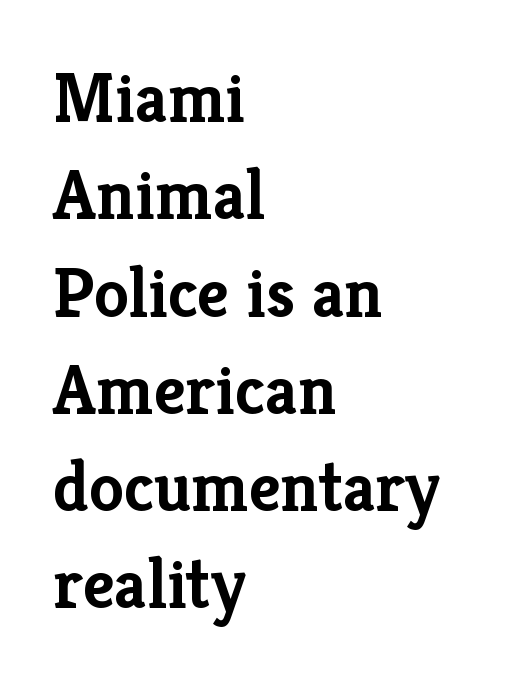
The image shows 70 px semibold serif type, upright; set left-aligned, normal line spacing (1.39x), normal letter spacing, not underlined; low stroke contrast and a medium x-height.
